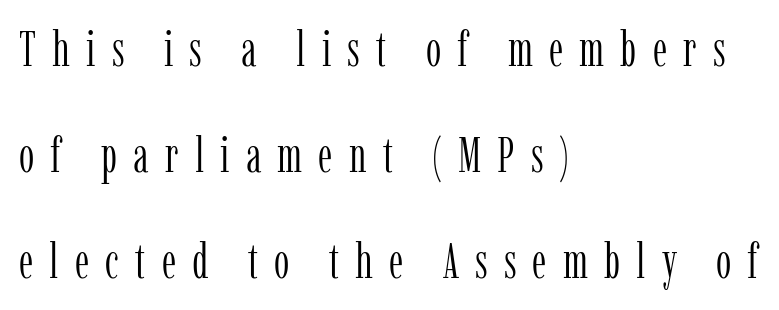
Think of a printed novel: that variable character pitch is what you see here. Each row of text sits above clean, open space. Students, observe: this is what heavily led, spacious text looks like. Think standard paragraph weight, or any step lighter than that. Students, note that the glyphs here are deliberately spaced far apart.
